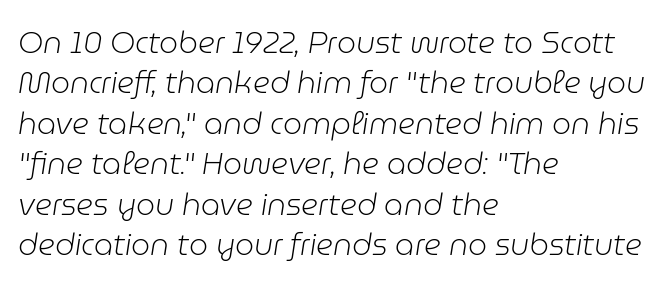
{"italic": "yes", "lean": "right", "slant_degrees": 9, "bold": "no", "weight": "light", "width": "normal", "stroke_contrast": "low", "x_height": "medium", "monospaced": "no", "underline": "no", "align": "left", "line_spacing": "normal", "line_spacing_ratio": 1.35, "letter_spacing": "normal", "letter_spacing_em": 0.0, "glyph_px": 30}
